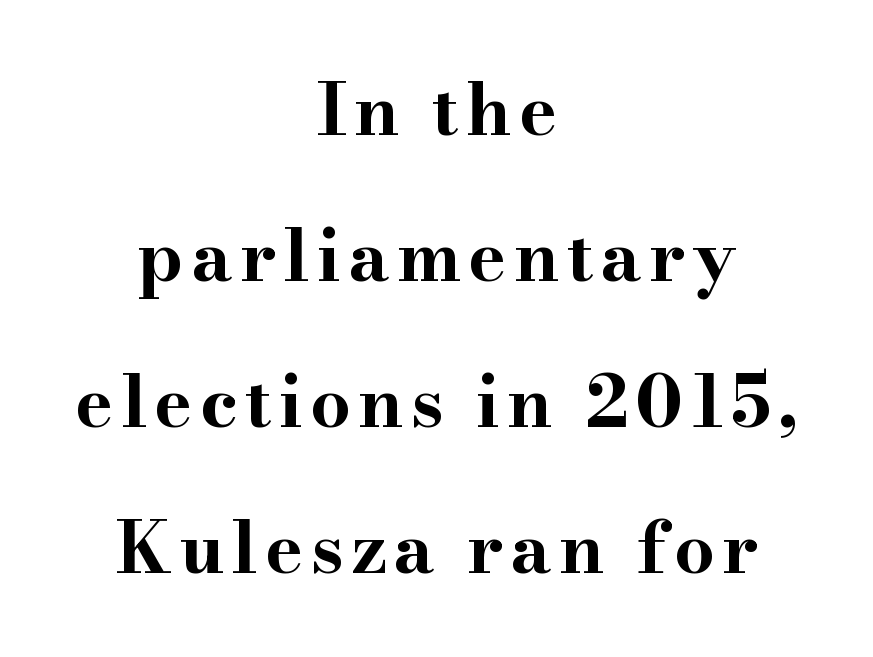
The image shows 72 px bold, wide serif type, upright; set centered, loose line spacing (2.03x), not underlined; high stroke contrast and a small x-height.
